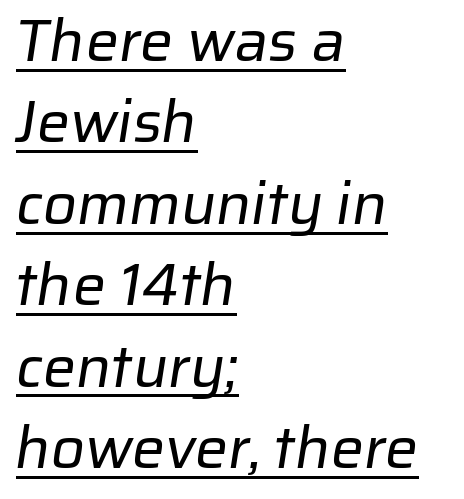
Q: Is the text bold? A: No.
Q: Is the typeface a serif or a sans-serif typeface? A: Sans-serif.
Q: Is the text underlined? A: Yes.
Q: How is the paragraph aligned? A: Left-aligned.
Q: Is the spacing between letters normal or unusually wide? A: Normal.
Q: Is the spacing between lines tight, normal or loose? A: Normal.
Q: Width (condensed, normal, or wide)? A: Normal.
Q: Stroke contrast? A: Low.
Q: x-height? A: Medium.
Q: Monospaced? A: No.
